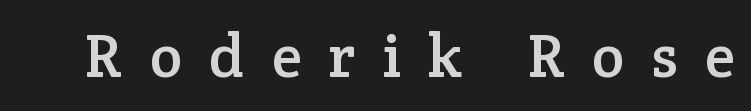
The image shows 61 px serif type, upright; set unusually wide letter spacing (+0.44 em), not underlined; low stroke contrast and a medium x-height.
